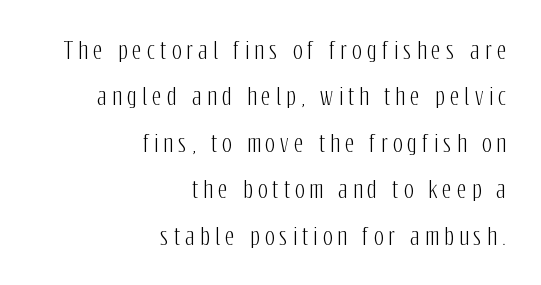
{"italic": "no", "underline": "no", "align": "right", "line_spacing": "loose", "line_spacing_ratio": 2.02, "letter_spacing": "wide", "letter_spacing_em": 0.23, "glyph_px": 23}
